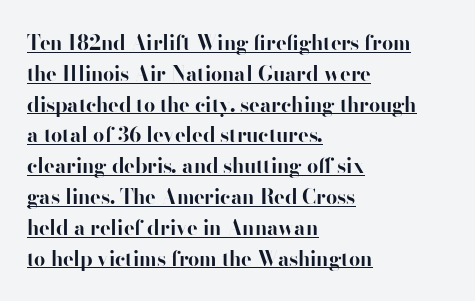
{"italic": "no", "bold": "yes", "underline": "yes", "align": "left", "line_spacing": "normal", "line_spacing_ratio": 1.54, "letter_spacing": "normal", "letter_spacing_em": 0.0, "glyph_px": 20}
